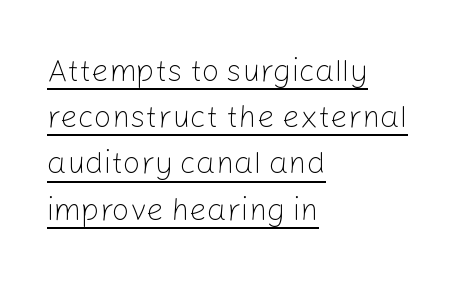
{"serif": "no", "italic": "no", "bold": "no", "weight": "light", "width": "normal", "stroke_contrast": "low", "x_height": "medium", "monospaced": "no", "underline": "yes", "align": "left", "line_spacing": "normal", "line_spacing_ratio": 1.49, "letter_spacing": "normal", "letter_spacing_em": 0.0, "glyph_px": 31}
